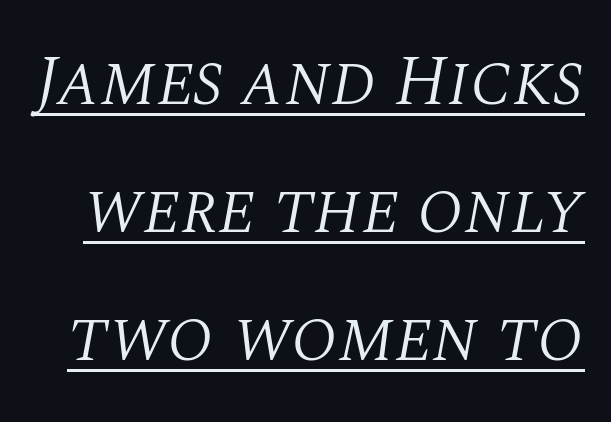
The image shows 72 px light serif type, italic (leaning right); set line spacing 1.78x, normal letter spacing, underlined; medium stroke contrast and a large x-height.
